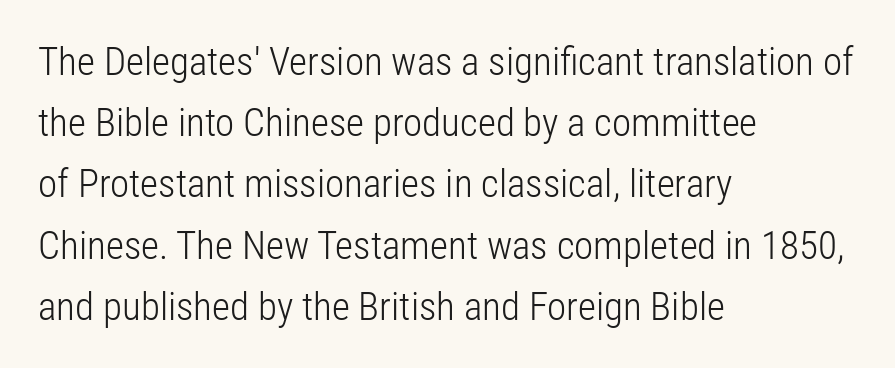
The image shows 39 px light, condensed sans-serif type, upright; set left-aligned, normal line spacing (1.57x), normal letter spacing, not underlined; low stroke contrast and a medium x-height.
